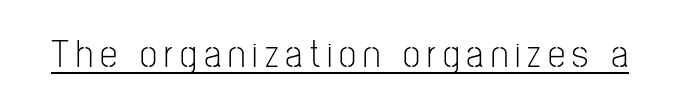
The image shows 39 px light, condensed sans-serif type, upright; set underlined; low stroke contrast and a medium x-height.
